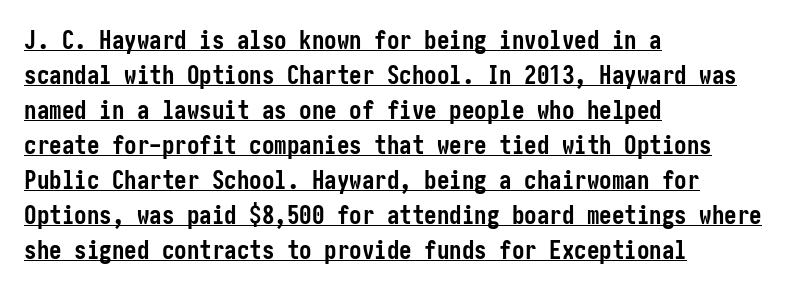
Quick note: underline on. Observe the ordinary spacing: letters are neighbours, not strangers. Baseline-to-baseline distance is the conventional proportion of letter height. In terms of posture, this sample is upright. Typographic density is high because the face is bold. A classic flush-left, rag-right setting is used for this passage.
